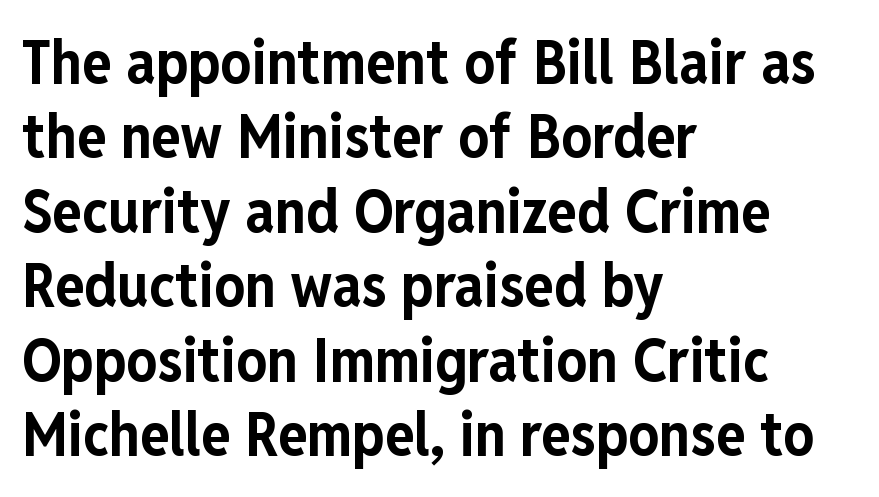
Q: Is the text bold? A: Yes.
Q: Is the text italic (slanted)? A: No, it is upright.
Q: Is the typeface a serif or a sans-serif typeface? A: Sans-serif.
Q: Is the text underlined? A: No.
Q: How is the paragraph aligned? A: Left-aligned.
Q: Is the spacing between letters normal or unusually wide? A: Normal.
Q: Width (condensed, normal, or wide)? A: Condensed.
Q: Stroke contrast? A: Low.
Q: x-height? A: Medium.
Q: Monospaced? A: No.
